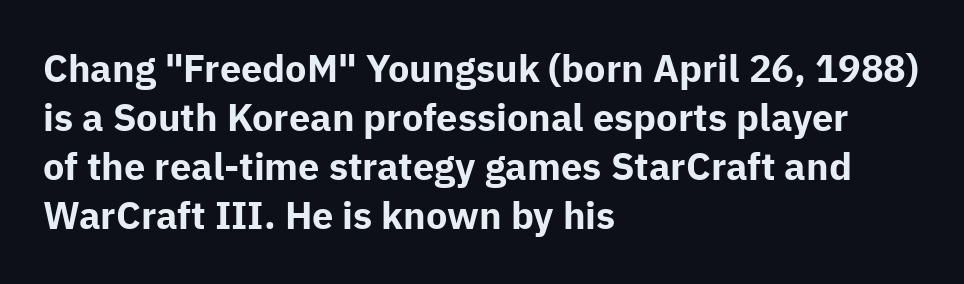
Q: Is the text bold? A: Yes.
Q: Is the text italic (slanted)? A: No, it is upright.
Q: Is the typeface a serif or a sans-serif typeface? A: Sans-serif.
Q: Is the text underlined? A: No.
Q: How is the paragraph aligned? A: Left-aligned.
Q: Is the spacing between letters normal or unusually wide? A: Normal.
Q: Is the spacing between lines tight, normal or loose? A: Normal.
Q: Width (condensed, normal, or wide)? A: Normal.
Q: Stroke contrast? A: Low.
Q: x-height? A: Medium.
Q: Monospaced? A: No.
